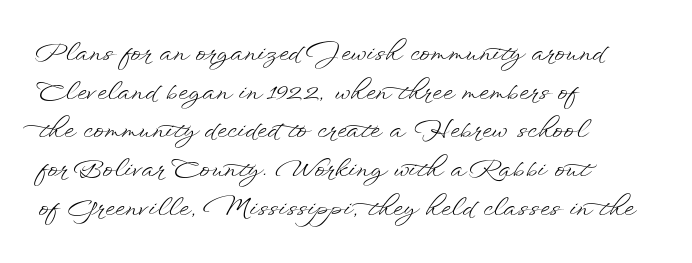
Notice how descenders clear the ascenders below comfortably — that's standard leading. Letter spacing: default. This rendering uses left alignment, leaving the right contour irregular.
